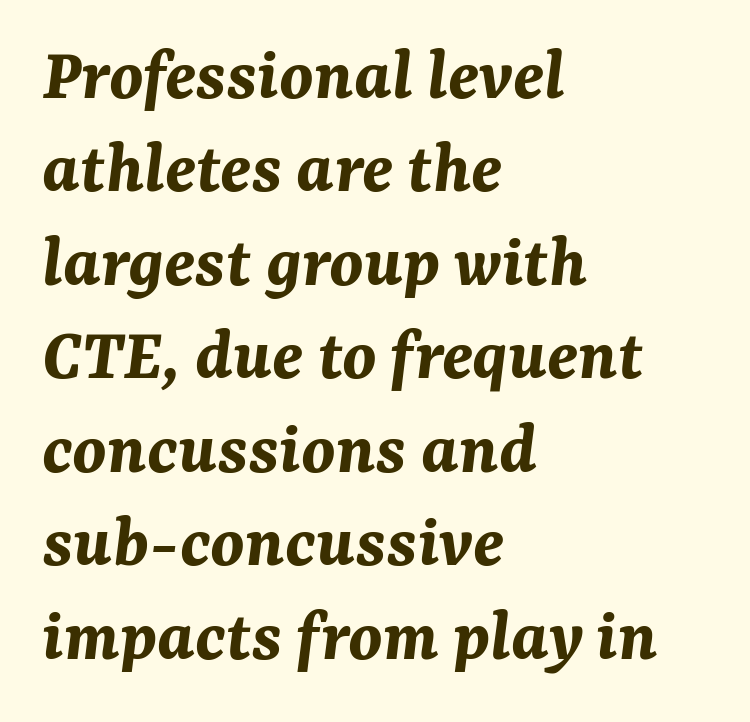
Q: Is the text bold? A: Yes.
Q: Is the text italic (slanted)? A: Yes, it leans right by about 7 degrees.
Q: Is the text underlined? A: No.
Q: How is the paragraph aligned? A: Left-aligned.
Q: Is the spacing between letters normal or unusually wide? A: Normal.
Q: Width (condensed, normal, or wide)? A: Normal.
Q: Stroke contrast? A: Medium.
Q: x-height? A: Medium.
Q: Monospaced? A: No.
